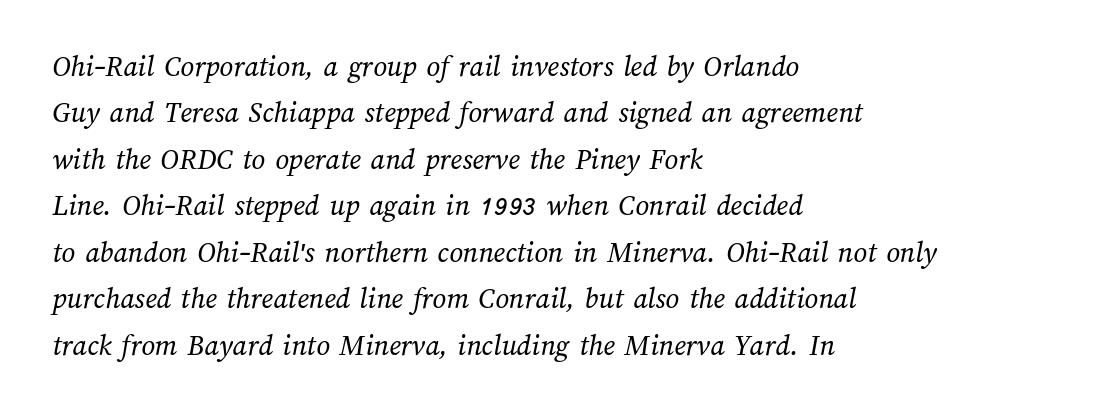
Q: Is the text bold? A: No.
Q: Is the text underlined? A: No.
Q: How is the paragraph aligned? A: Left-aligned.
Q: Is the spacing between letters normal or unusually wide? A: Normal.
Q: Is the spacing between lines tight, normal or loose? A: Normal.
Q: Width (condensed, normal, or wide)? A: Normal.
Q: Stroke contrast? A: Medium.
Q: x-height? A: Medium.
Q: Monospaced? A: No.
